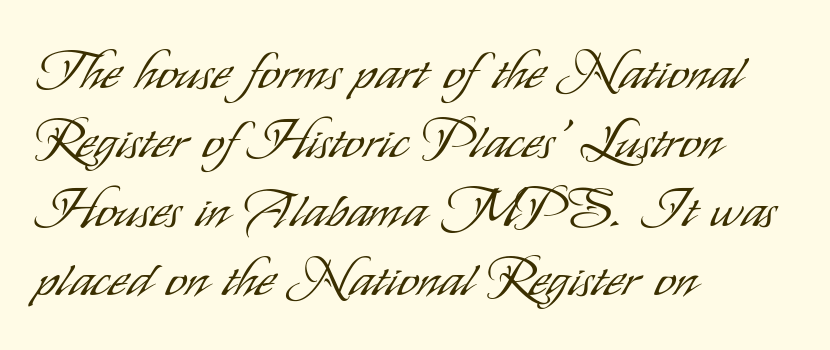
{"serif": "no", "bold": "no", "weight": "light", "width": "condensed", "stroke_contrast": "low", "x_height": "small", "monospaced": "no", "underline": "no", "align": "left", "line_spacing": "normal", "line_spacing_ratio": 1.3, "letter_spacing": "normal", "letter_spacing_em": 0.0, "glyph_px": 53}
